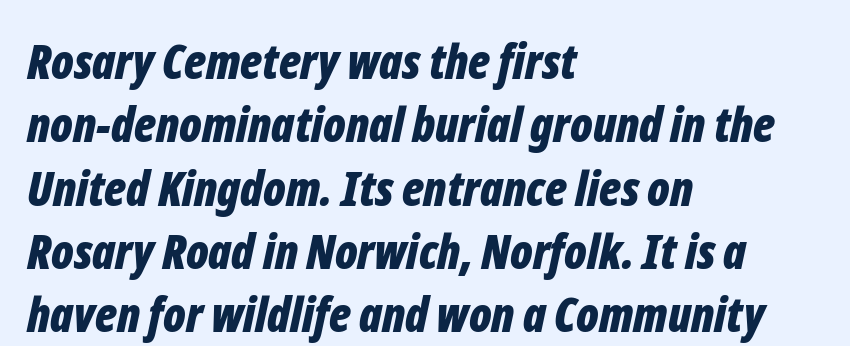
{"italic": "yes", "lean": "right", "slant_degrees": 12, "bold": "yes", "weight": "bold", "width": "condensed", "stroke_contrast": "low", "x_height": "medium", "monospaced": "no", "underline": "no", "align": "left", "line_spacing": "normal", "line_spacing_ratio": 1.32, "letter_spacing": "normal", "letter_spacing_em": 0.0, "glyph_px": 48}
